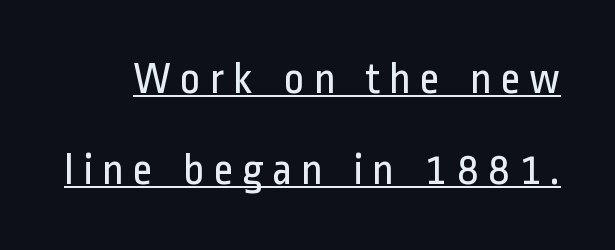
{"serif": "no", "italic": "no", "bold": "no", "weight": "regular", "width": "condensed", "stroke_contrast": "low", "x_height": "medium", "monospaced": "no", "underline": "yes", "line_spacing": "loose", "line_spacing_ratio": 2.02, "glyph_px": 45}
